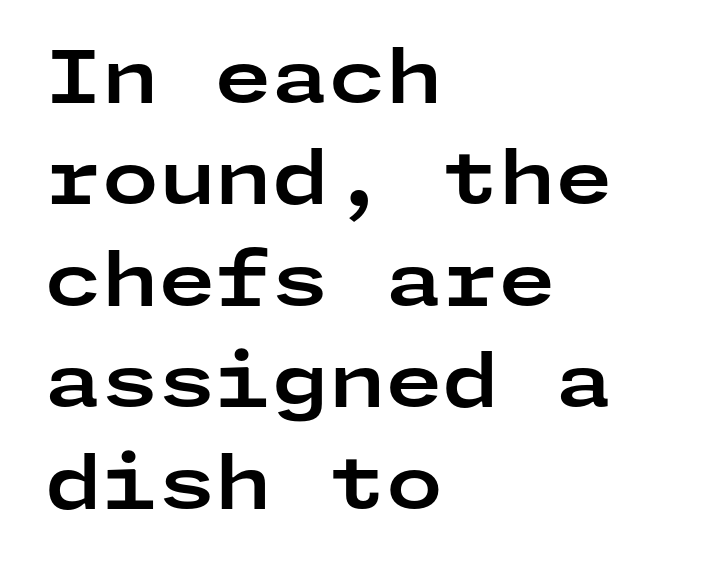
Q: Is the text bold? A: Yes.
Q: Is the text italic (slanted)? A: No, it is upright.
Q: Is the typeface a serif or a sans-serif typeface? A: Sans-serif.
Q: Is the text underlined? A: No.
Q: How is the paragraph aligned? A: Left-aligned.
Q: Is the spacing between letters normal or unusually wide? A: Normal.
Q: Is the spacing between lines tight, normal or loose? A: Normal.
Q: Width (condensed, normal, or wide)? A: Wide.
Q: Stroke contrast? A: Low.
Q: x-height? A: Medium.
